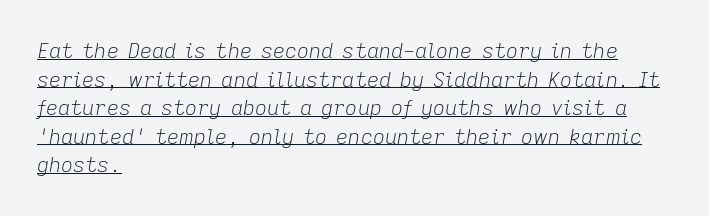
Q: Is the text bold? A: No.
Q: Is the text italic (slanted)? A: Yes, it leans right by about 9 degrees.
Q: Is the text underlined? A: Yes.
Q: How is the paragraph aligned? A: Left-aligned.
Q: Is the spacing between letters normal or unusually wide? A: Normal.
Q: Is the spacing between lines tight, normal or loose? A: Normal.
